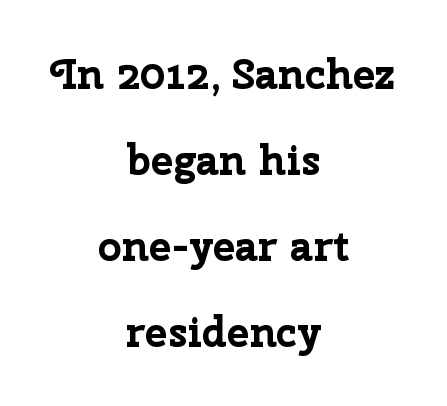
The image shows 42 px bold sans-serif type, upright; set centered, loose line spacing (2.05x), normal letter spacing, not underlined; low stroke contrast and a medium x-height.
